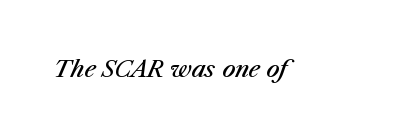
Q: Is the text bold? A: Semi-bold.
Q: Is the text italic (slanted)? A: Yes, it leans right by about 23 degrees.
Q: Is the text underlined? A: No.
Q: Is the spacing between letters normal or unusually wide? A: Normal.
